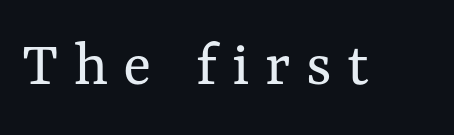
{"italic": "no", "bold": "no", "weight": "regular", "width": "normal", "stroke_contrast": "medium", "x_height": "medium", "monospaced": "no", "underline": "no", "letter_spacing": "wide", "letter_spacing_em": 0.23, "glyph_px": 66}
